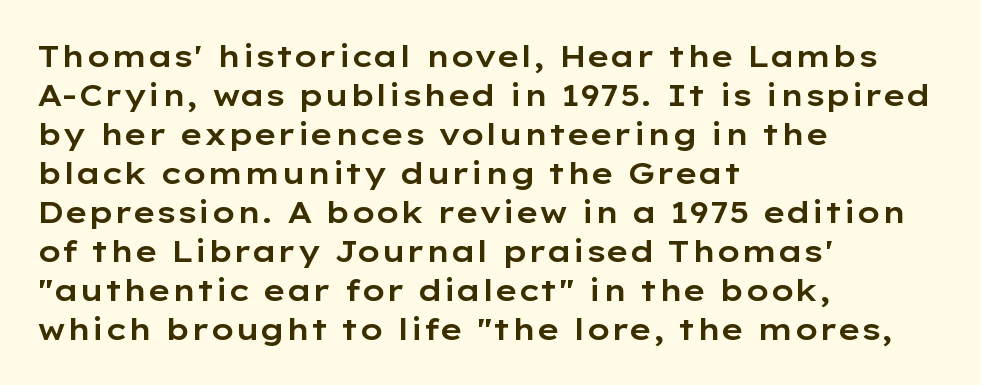
No italicization has been applied; the sample stays upright. The rendering uses natural spacing where letterforms have individual widths. The letters carry no serifs — their stems end cleanly without finishing strokes. One glance says typical: line gaps are just what's usual.
